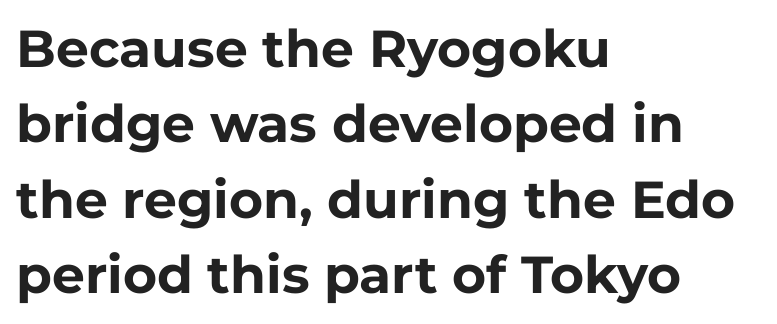
Q: Is the text bold? A: Yes.
Q: Is the text italic (slanted)? A: No, it is upright.
Q: Is the typeface a serif or a sans-serif typeface? A: Sans-serif.
Q: Is the text underlined? A: No.
Q: How is the paragraph aligned? A: Left-aligned.
Q: Is the spacing between letters normal or unusually wide? A: Normal.
Q: Is the spacing between lines tight, normal or loose? A: Normal.
Q: Width (condensed, normal, or wide)? A: Normal.
Q: Stroke contrast? A: Low.
Q: x-height? A: Medium.
Q: Monospaced? A: No.
